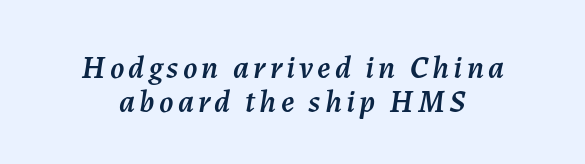
The image shows 32 px text type, italic (leaning right); set centered, tight line spacing (1.07x), not underlined; medium stroke contrast and a medium x-height.
